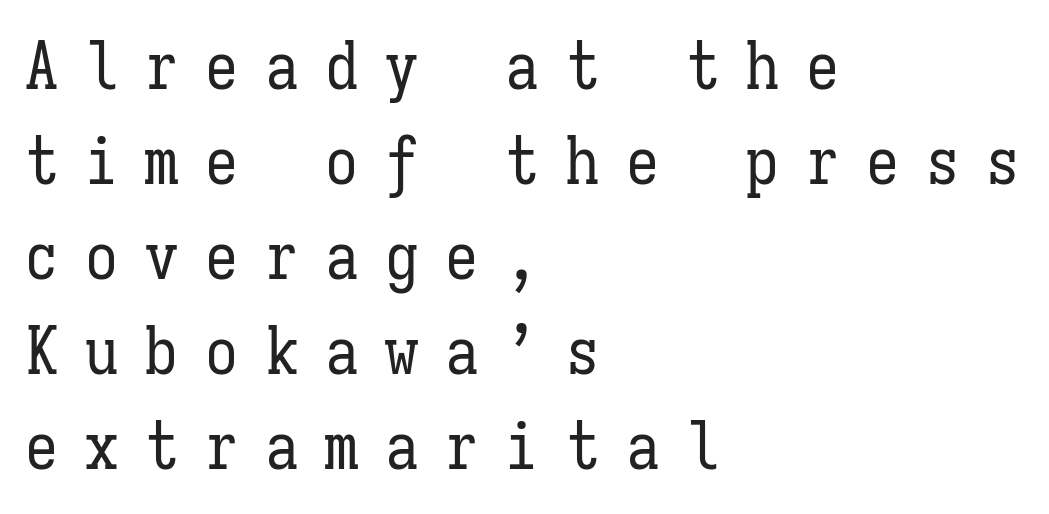
Q: Is the text bold? A: No.
Q: Is the text italic (slanted)? A: No, it is upright.
Q: Is the text underlined? A: No.
Q: How is the paragraph aligned? A: Left-aligned.
Q: Is the spacing between letters normal or unusually wide? A: Unusually wide.
Q: Is the spacing between lines tight, normal or loose? A: Normal.
Q: Width (condensed, normal, or wide)? A: Condensed.
Q: Stroke contrast? A: Low.
Q: x-height? A: Medium.
Q: Monospaced? A: Yes.
